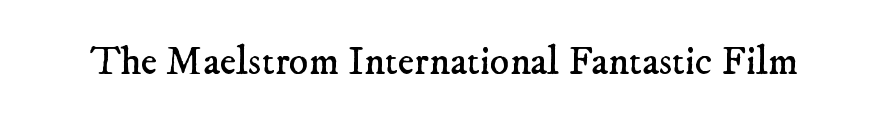
Q: Is the text bold? A: No.
Q: Is the typeface a serif or a sans-serif typeface? A: Serif.
Q: Is the text underlined? A: No.
Q: Is the spacing between letters normal or unusually wide? A: Normal.
Q: Width (condensed, normal, or wide)? A: Normal.
Q: Stroke contrast? A: Low.
Q: x-height? A: Small.
Q: Monospaced? A: No.
